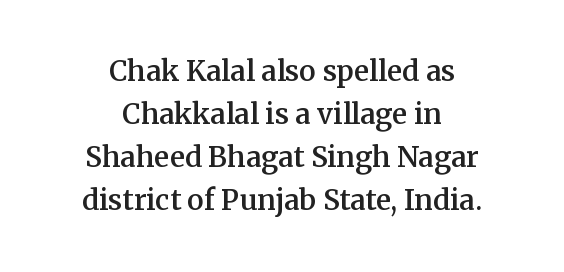
The image shows 28 px semibold serif type, upright; set centered, normal line spacing (1.54x), normal letter spacing, not underlined; medium stroke contrast and a medium x-height.
